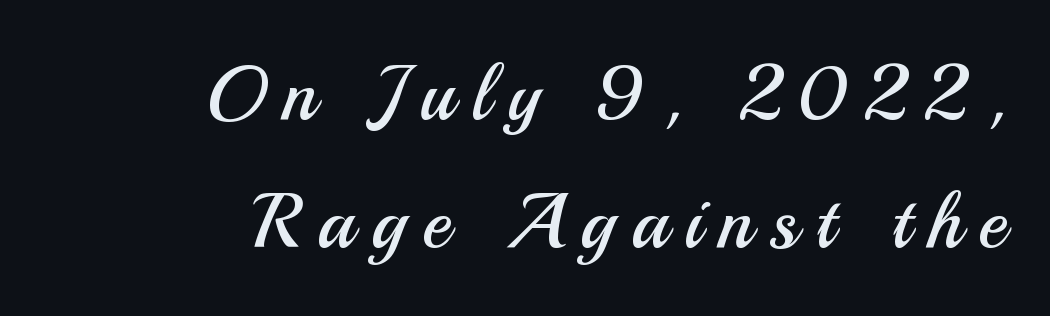
{"serif": "no", "bold": "no", "weight": "regular", "width": "normal", "stroke_contrast": "medium", "x_height": "small", "monospaced": "no", "underline": "no", "align": "right", "line_spacing": "normal", "line_spacing_ratio": 1.66, "letter_spacing": "wide", "letter_spacing_em": 0.22, "glyph_px": 77}
